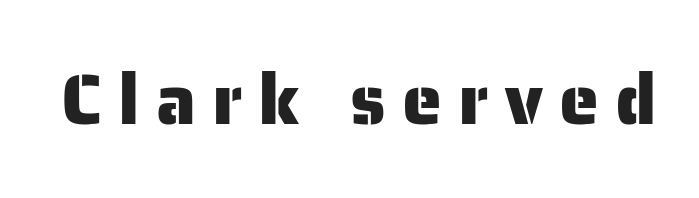
Q: Is the text italic (slanted)? A: No, it is upright.
Q: Is the typeface a serif or a sans-serif typeface? A: Sans-serif.
Q: Is the text underlined? A: No.
Q: Is the spacing between letters normal or unusually wide? A: Unusually wide.
Q: Width (condensed, normal, or wide)? A: Normal.
Q: Stroke contrast? A: Low.
Q: x-height? A: Medium.
Q: Monospaced? A: No.
